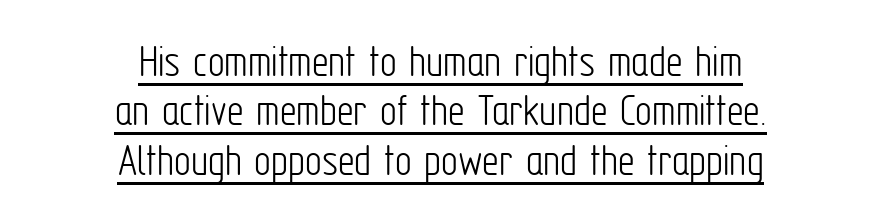
The letters carry no serifs — their stems end cleanly without finishing strokes. Do the letters lean? They stand straight. The lettering is marked with a stroke running underneath it. The weight would be labelled regular, book, light, or lighter still.
